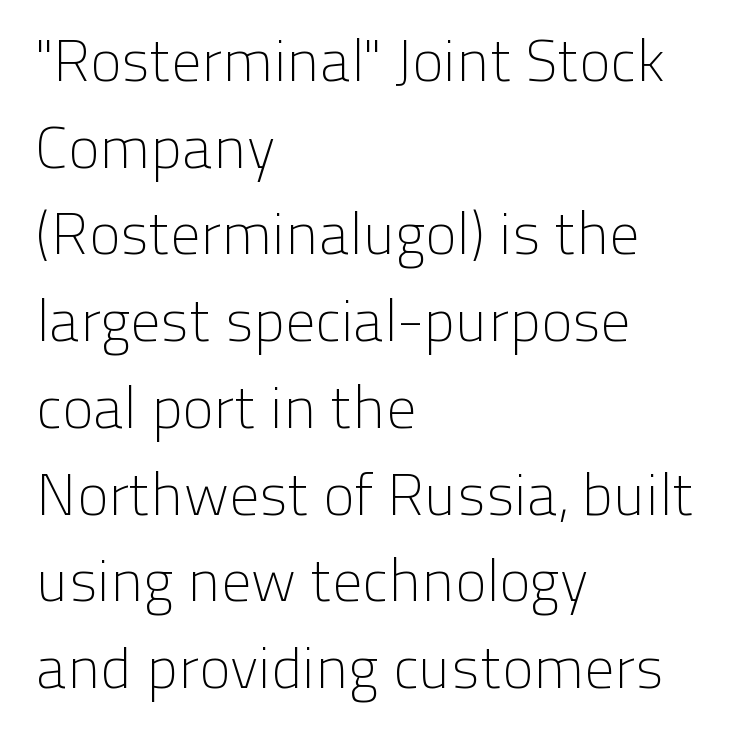
The image shows 59 px light sans-serif type, upright; set left-aligned, normal line spacing (1.47x), normal letter spacing, not underlined; low stroke contrast and a medium x-height.
